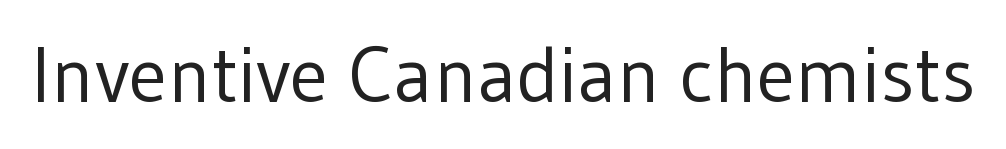
Characters follow at the spacing the type designer built in. The letters look calm and open, with moderate or lighter stems. Look at the bottom of the vertical strokes: they stop flat, with no serifs. Ordinary non-slanted type is in use. A typesetter would call this proportional, since set widths differ per character. Honestly, there is no underline to notice here at all.
